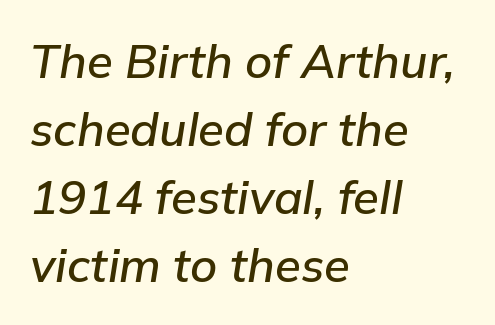
Short and long lines alike share a common starting point at left. A clean baseline with only descenders dipping below it. Caption: standard tracking, unaltered. Note the varied advance widths — an 'i' is clearly narrower than an 'm'. Regular leading. Yep, that's italic — everything's leaning.
